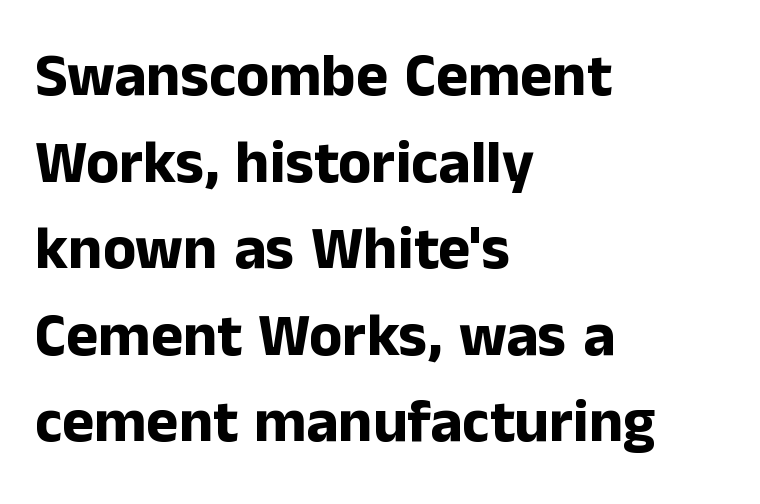
{"serif": "no", "italic": "no", "bold": "yes", "weight": "bold", "width": "normal", "stroke_contrast": "low", "x_height": "medium", "monospaced": "no", "underline": "no", "align": "left", "line_spacing": "normal", "line_spacing_ratio": 1.42, "letter_spacing": "normal", "letter_spacing_em": 0.0, "glyph_px": 61}
